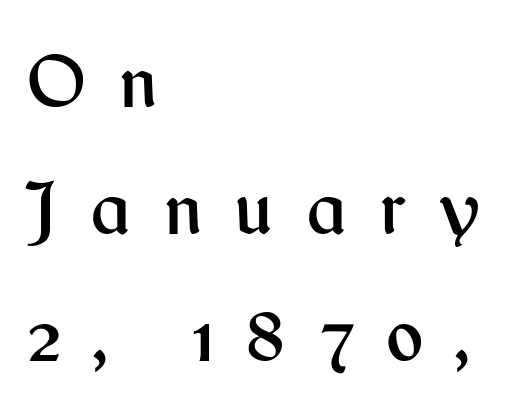
The letters stand upright; this is a roman face. Are there feet on the stems? There aren't — it's a sans. Is this a fixed-width face? No — the glyphs have proportional, varying widths. The strip under each line holds only bare page. Compared with a centered layout, this one pins lines to the left instead.
